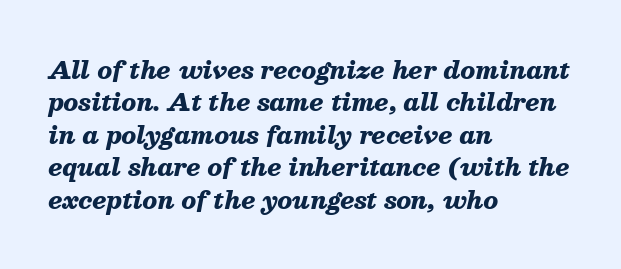
The image shows 24 px bold type, italic (leaning right); set left-aligned, normal line spacing (1.35x), normal letter spacing, not underlined.
